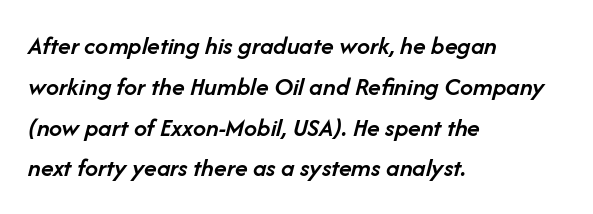
Q: Is the text bold? A: Semi-bold.
Q: Is the text italic (slanted)? A: Yes, it leans right by about 14 degrees.
Q: Is the text underlined? A: No.
Q: How is the paragraph aligned? A: Left-aligned.
Q: Is the spacing between letters normal or unusually wide? A: Normal.
Q: Is the spacing between lines tight, normal or loose? A: Normal.
